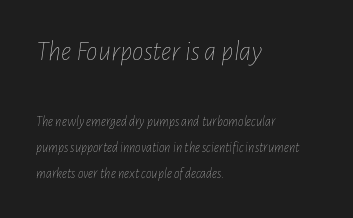
Q: Is the text bold? A: No.
Q: Is the text italic (slanted)? A: Yes, it leans right by about 7 degrees.
Q: Is the text underlined? A: No.
Q: How is the paragraph aligned? A: Left-aligned.
Q: Is the spacing between letters normal or unusually wide? A: Normal.
Q: Which block of text is set in a larger size, the first (top) or the second (bottom)? A: The first (top) one.
Q: Width (condensed, normal, or wide)? A: Condensed.
Q: Stroke contrast? A: Low.
Q: x-height? A: Medium.
Q: Monospaced? A: No.
